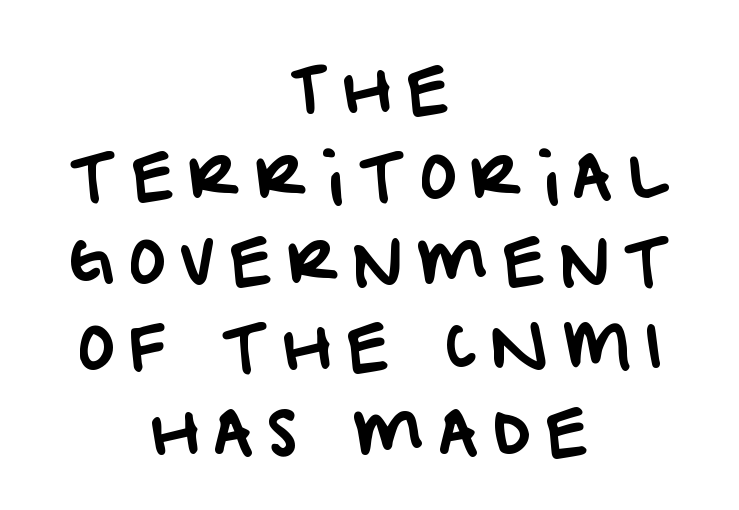
{"serif": "no", "width": "normal", "stroke_contrast": "low", "x_height": "large", "monospaced": "no", "underline": "no", "align": "center", "line_spacing": "normal", "line_spacing_ratio": 1.38, "letter_spacing": "wide", "letter_spacing_em": 0.23, "glyph_px": 62}
